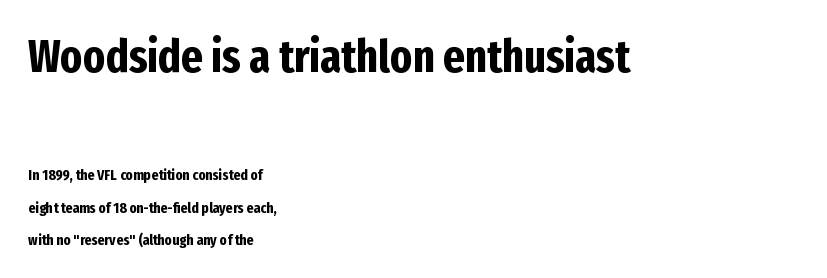
A great deal of white space separates one row of letters from the next. This sample uses a sans-serif face. Whoever set this made the first block the dominant, larger element. Vertical strokes here are truly vertical. The face used here is proportionally spaced, like ordinary book or web type.
